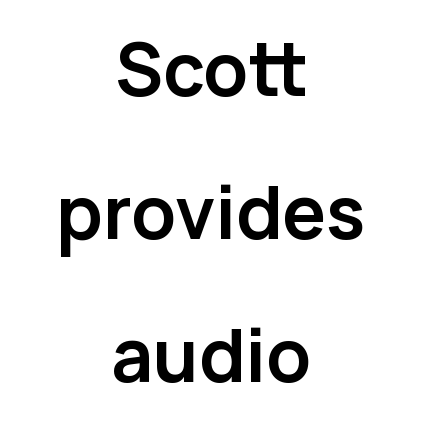
The image shows 73 px semibold sans-serif type, upright; set centered, loose line spacing (1.96x), normal letter spacing, not underlined; low stroke contrast and a medium x-height.
